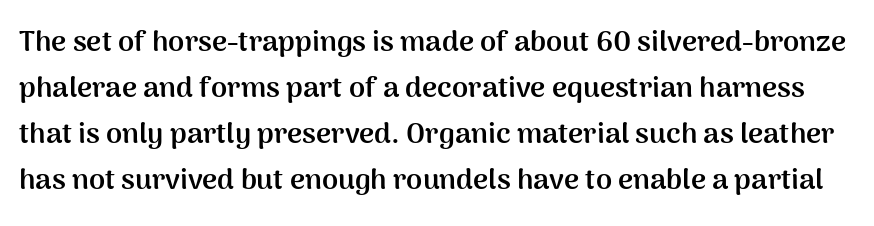
The image shows 29 px semibold sans-serif type, upright; set normal line spacing (1.59x), normal letter spacing, not underlined; medium stroke contrast and a medium x-height.
